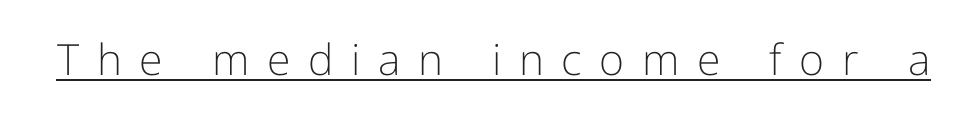
Q: Is the text bold? A: No.
Q: Is the text italic (slanted)? A: No, it is upright.
Q: Is the typeface a serif or a sans-serif typeface? A: Sans-serif.
Q: Is the text underlined? A: Yes.
Q: Is the spacing between letters normal or unusually wide? A: Unusually wide.
Q: Width (condensed, normal, or wide)? A: Normal.
Q: Stroke contrast? A: Low.
Q: x-height? A: Medium.
Q: Monospaced? A: No.
